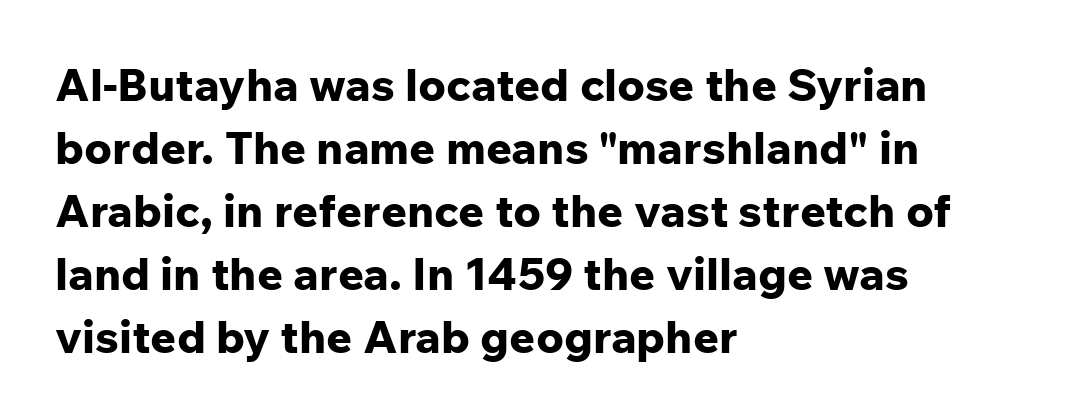
The image shows 45 px bold sans-serif type, upright; set left-aligned, normal line spacing (1.4x), normal letter spacing, not underlined; low stroke contrast and a medium x-height.
